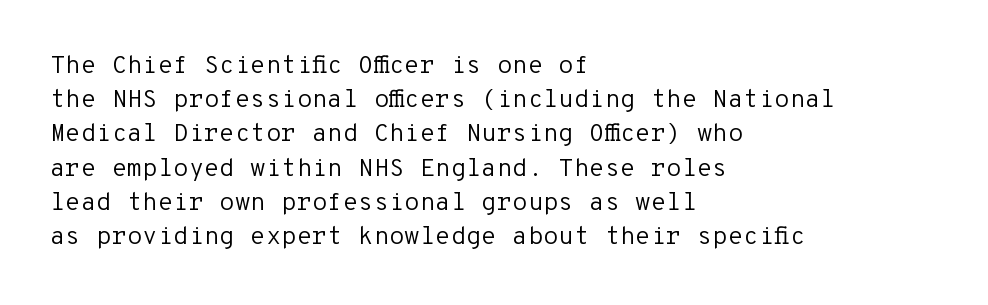
The image shows 25 px text type, upright; set left-aligned, normal line spacing (1.37x), normal letter spacing, not underlined.
